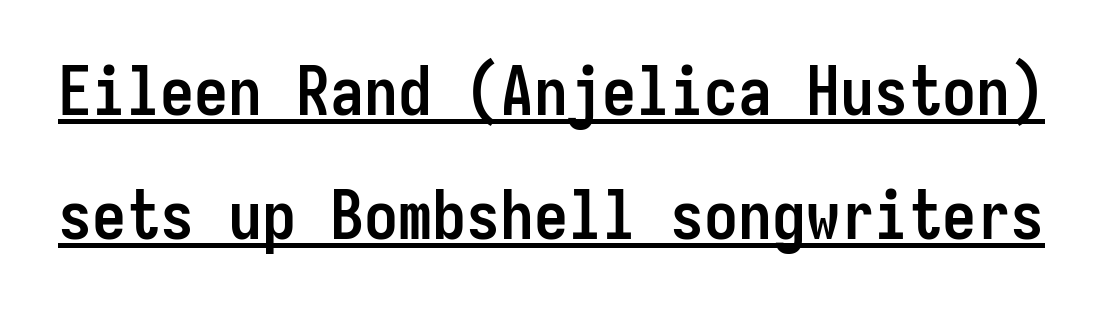
How are the letters spaced? Ordinarily, with no added tracking. This is the regular roman posture of the typeface. Letterform terminals end flat and unadorned throughout the passage. Descenders here cross a horizontal rule under the line.
